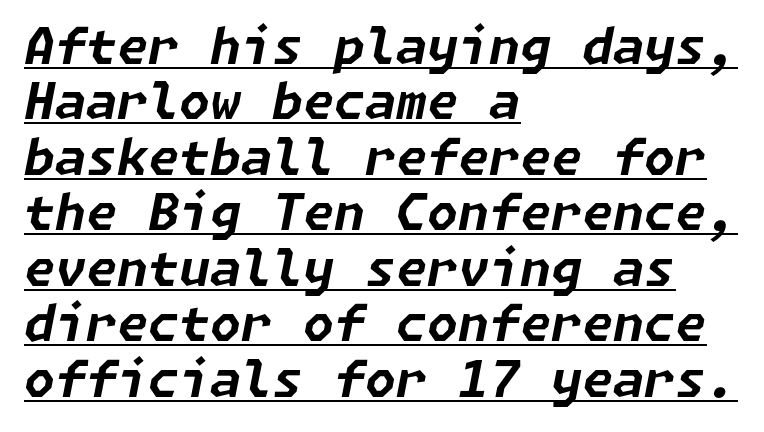
Q: Is the text bold? A: Yes.
Q: Is the text italic (slanted)? A: Yes, it leans right by about 11 degrees.
Q: Is the text underlined? A: Yes.
Q: How is the paragraph aligned? A: Left-aligned.
Q: Is the spacing between letters normal or unusually wide? A: Normal.
Q: Is the spacing between lines tight, normal or loose? A: Tight.
Q: Width (condensed, normal, or wide)? A: Normal.
Q: Stroke contrast? A: Low.
Q: x-height? A: Medium.
